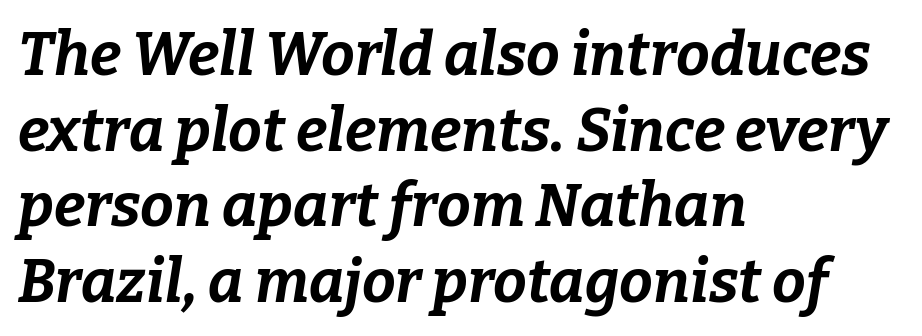
The image shows 60 px bold type, italic (leaning right); set left-aligned, normal line spacing (1.26x), normal letter spacing, not underlined; low stroke contrast and a medium x-height.
